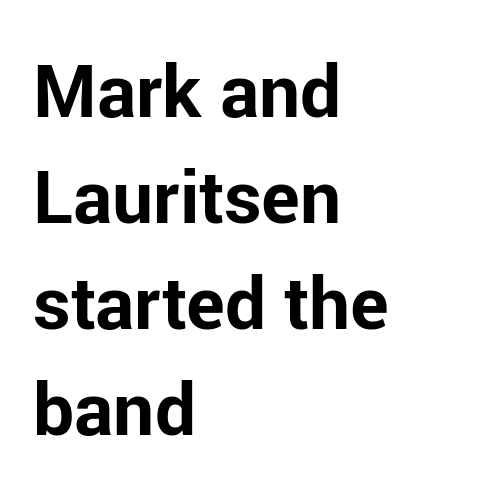
Q: Is the text bold? A: Yes.
Q: Is the text italic (slanted)? A: No, it is upright.
Q: Is the typeface a serif or a sans-serif typeface? A: Sans-serif.
Q: Is the text underlined? A: No.
Q: How is the paragraph aligned? A: Left-aligned.
Q: Is the spacing between letters normal or unusually wide? A: Normal.
Q: Is the spacing between lines tight, normal or loose? A: Normal.
Q: Width (condensed, normal, or wide)? A: Normal.
Q: Stroke contrast? A: Low.
Q: x-height? A: Medium.
Q: Monospaced? A: No.
